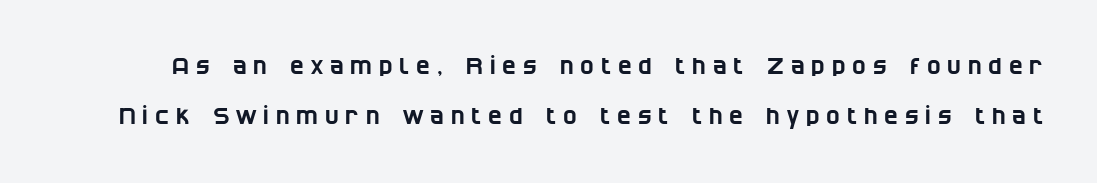
The passage shown is not underscored anywhere. Successive baselines arrive slowly, with a big drop between each. Spacing between characters has been opened up far beyond the box default.
